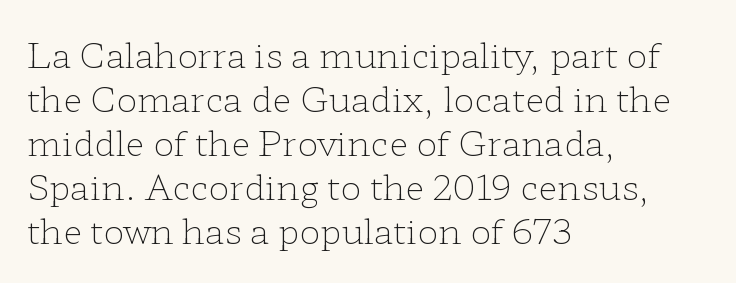
Q: Is the text bold? A: No.
Q: Is the text italic (slanted)? A: No, it is upright.
Q: Is the typeface a serif or a sans-serif typeface? A: Serif.
Q: Is the text underlined? A: No.
Q: How is the paragraph aligned? A: Left-aligned.
Q: Is the spacing between letters normal or unusually wide? A: Normal.
Q: Is the spacing between lines tight, normal or loose? A: Normal.
Q: Width (condensed, normal, or wide)? A: Wide.
Q: Stroke contrast? A: Low.
Q: x-height? A: Medium.
Q: Monospaced? A: No.
